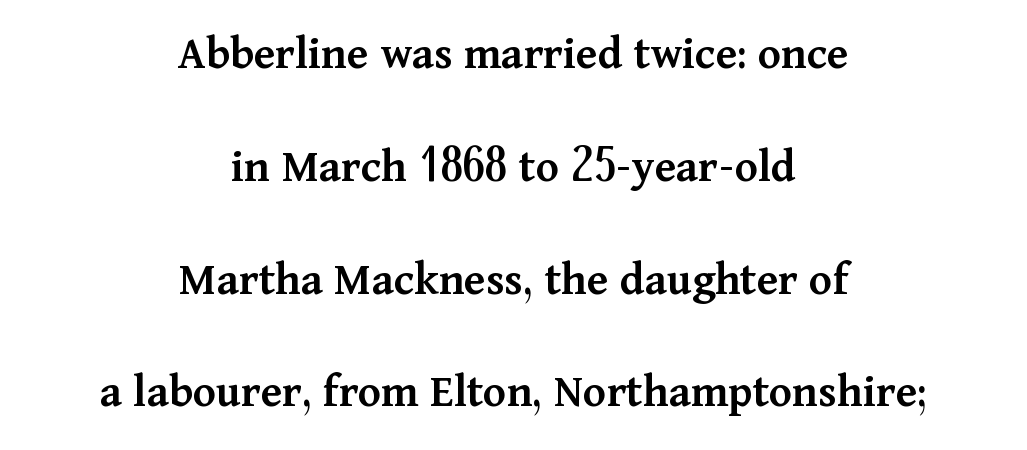
The image shows 48 px semibold serif type, upright; set centered, loose line spacing (2.35x), normal letter spacing, not underlined; medium stroke contrast and a medium x-height.
